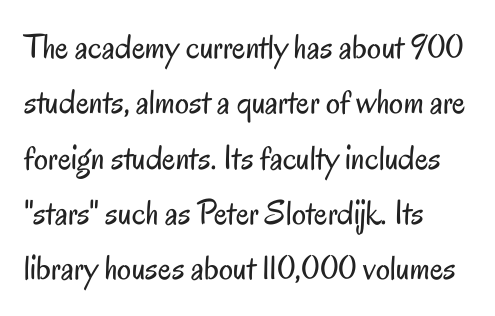
Q: Is the text bold? A: No.
Q: Is the text italic (slanted)? A: No, it is upright.
Q: Is the typeface a serif or a sans-serif typeface? A: Sans-serif.
Q: Is the text underlined? A: No.
Q: How is the paragraph aligned? A: Left-aligned.
Q: Is the spacing between letters normal or unusually wide? A: Normal.
Q: Is the spacing between lines tight, normal or loose? A: Normal.
Q: Width (condensed, normal, or wide)? A: Condensed.
Q: Stroke contrast? A: Low.
Q: x-height? A: Small.
Q: Monospaced? A: No.
